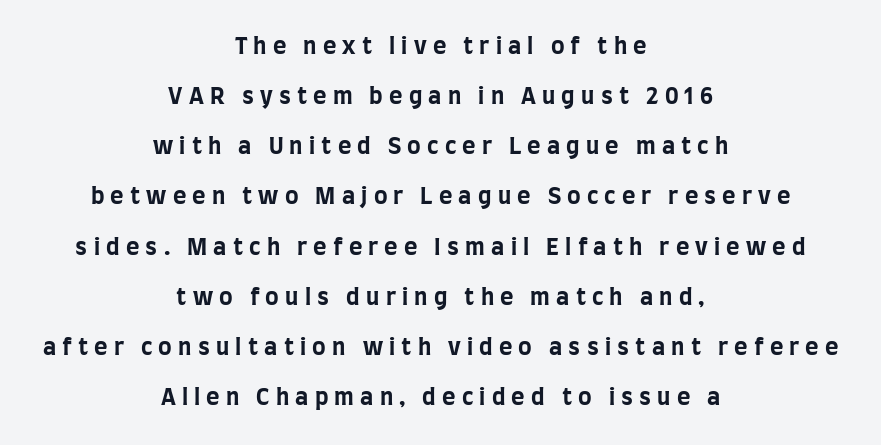
{"italic": "no", "bold": "yes", "underline": "no", "align": "center", "line_spacing": "loose", "line_spacing_ratio": 2.18, "letter_spacing": "wide", "letter_spacing_em": 0.27, "glyph_px": 23}
